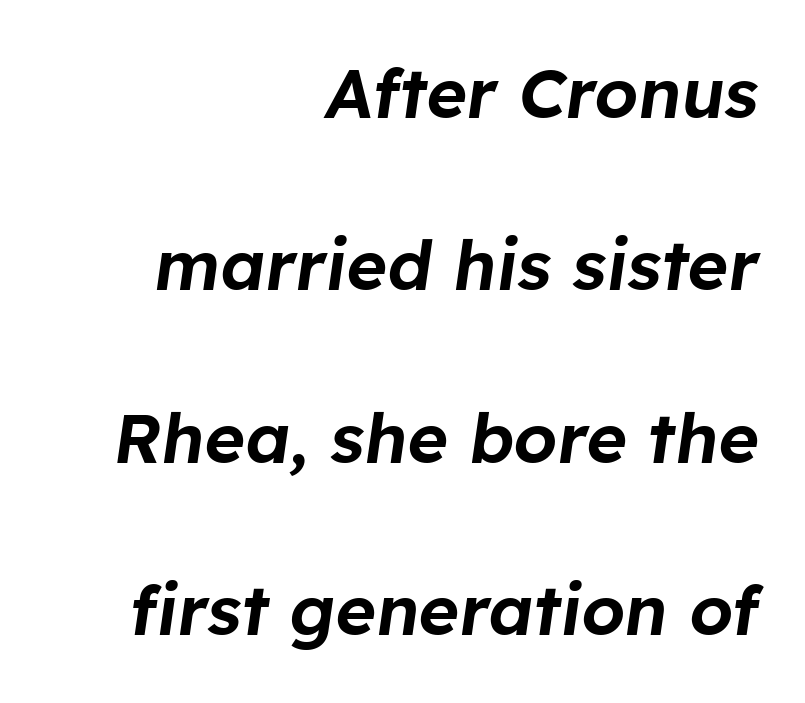
{"italic": "yes", "lean": "right", "slant_degrees": 8, "width": "normal", "stroke_contrast": "low", "x_height": "medium", "monospaced": "no", "underline": "no", "align": "right", "line_spacing": "loose", "line_spacing_ratio": 2.5, "letter_spacing": "normal", "letter_spacing_em": 0.0, "glyph_px": 69}
